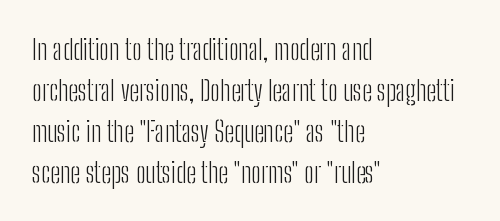
Q: Is the text bold? A: No.
Q: Is the text italic (slanted)? A: No, it is upright.
Q: Is the typeface a serif or a sans-serif typeface? A: Sans-serif.
Q: Is the text underlined? A: No.
Q: How is the paragraph aligned? A: Left-aligned.
Q: Is the spacing between letters normal or unusually wide? A: Normal.
Q: Is the spacing between lines tight, normal or loose? A: Normal.
Q: Width (condensed, normal, or wide)? A: Condensed.
Q: Stroke contrast? A: Low.
Q: x-height? A: Medium.
Q: Monospaced? A: No.
